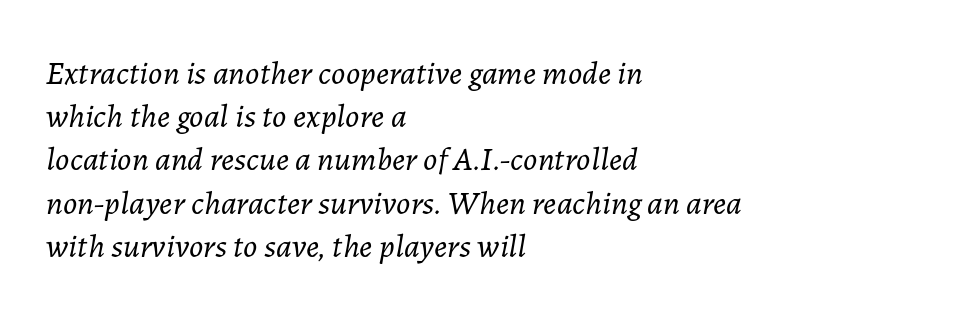
The image shows 33 px light type, italic (leaning right); set left-aligned, normal line spacing (1.31x), normal letter spacing, not underlined; low stroke contrast and a medium x-height.
